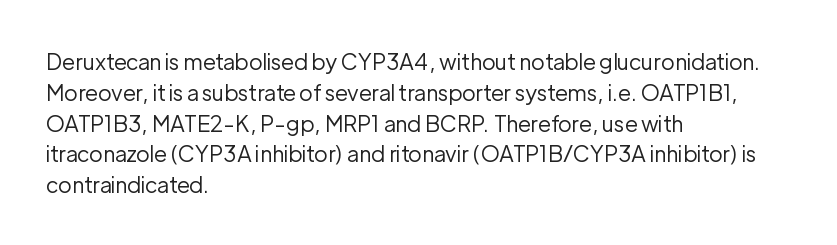
Summary of vertical rhythm: regular, with standard interline spacing. Short note: letters normally spaced. The font's upright variant was chosen for this text. Casual observation: everything's shoved over to the left.
